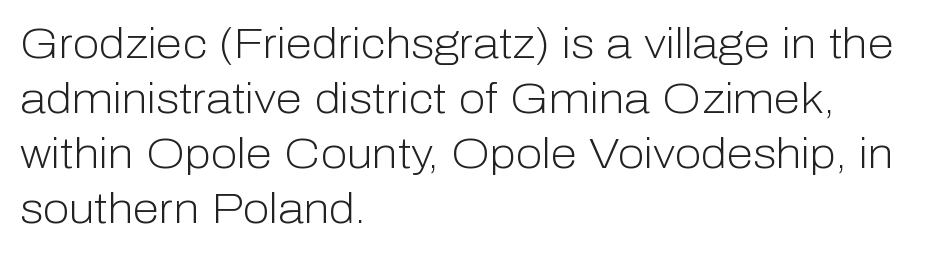
Q: Is the text bold? A: No.
Q: Is the text italic (slanted)? A: No, it is upright.
Q: Is the typeface a serif or a sans-serif typeface? A: Sans-serif.
Q: Is the text underlined? A: No.
Q: How is the paragraph aligned? A: Left-aligned.
Q: Is the spacing between letters normal or unusually wide? A: Normal.
Q: Is the spacing between lines tight, normal or loose? A: Normal.
Q: Width (condensed, normal, or wide)? A: Normal.
Q: Stroke contrast? A: Low.
Q: x-height? A: Medium.
Q: Monospaced? A: No.
